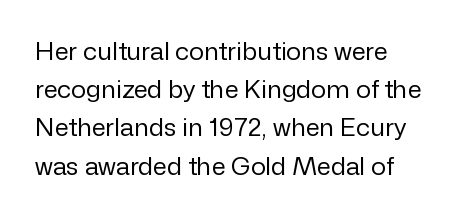
{"italic": "no", "bold": "no", "underline": "no", "align": "left", "line_spacing": "normal", "line_spacing_ratio": 1.53, "letter_spacing": "normal", "letter_spacing_em": 0.0, "glyph_px": 25}
